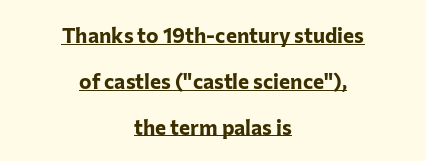
The image shows 21 px bold type, upright; set centered, loose line spacing (2.18x), normal letter spacing, underlined.
